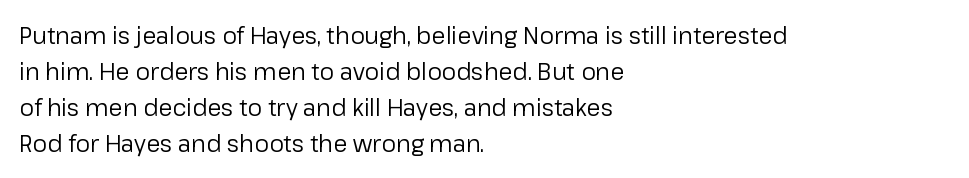
The image shows 23 px text type, upright; set left-aligned, normal line spacing (1.56x), normal letter spacing, not underlined.
